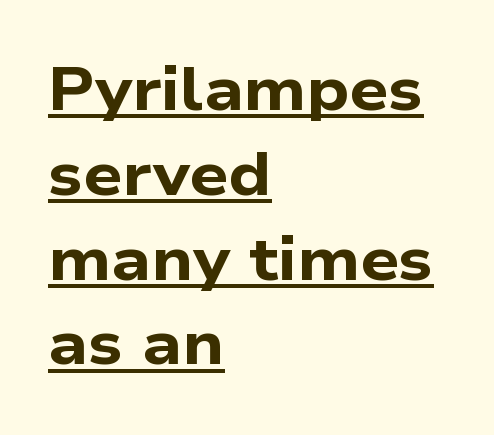
{"serif": "no", "bold": "yes", "weight": "bold", "width": "wide", "stroke_contrast": "low", "x_height": "medium", "monospaced": "no", "underline": "yes", "align": "left", "line_spacing": "normal", "line_spacing_ratio": 1.39, "letter_spacing": "normal", "letter_spacing_em": 0.0, "glyph_px": 61}
